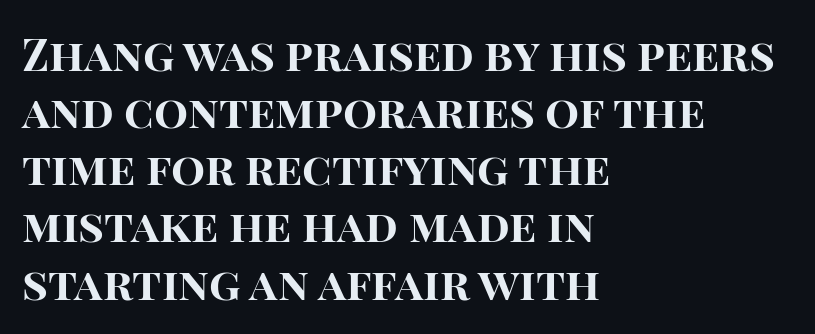
Q: Is the text bold? A: Yes.
Q: Is the text italic (slanted)? A: No, it is upright.
Q: Is the typeface a serif or a sans-serif typeface? A: Sans-serif.
Q: Is the text underlined? A: No.
Q: How is the paragraph aligned? A: Left-aligned.
Q: Is the spacing between letters normal or unusually wide? A: Normal.
Q: Is the spacing between lines tight, normal or loose? A: Normal.
Q: Width (condensed, normal, or wide)? A: Normal.
Q: Stroke contrast? A: High.
Q: x-height? A: Large.
Q: Monospaced? A: No.
